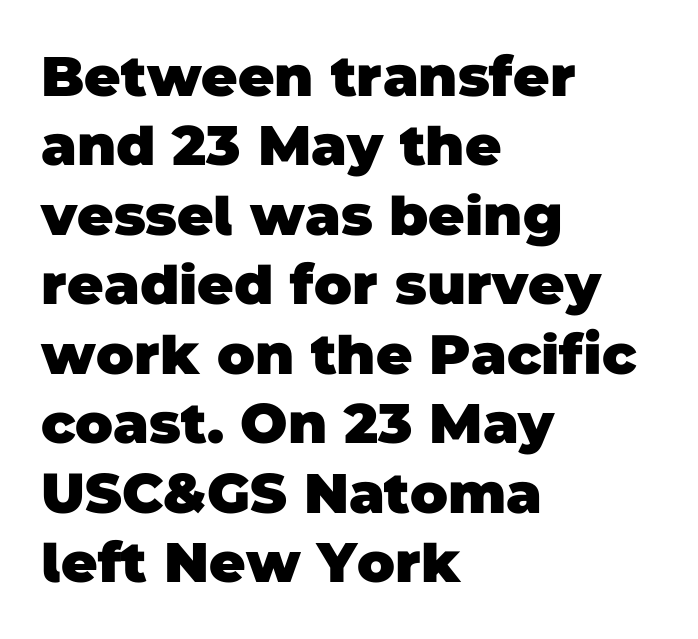
Q: Is the text bold? A: Yes.
Q: Is the typeface a serif or a sans-serif typeface? A: Sans-serif.
Q: Is the text underlined? A: No.
Q: How is the paragraph aligned? A: Left-aligned.
Q: Is the spacing between letters normal or unusually wide? A: Normal.
Q: Width (condensed, normal, or wide)? A: Normal.
Q: Stroke contrast? A: Low.
Q: x-height? A: Large.
Q: Monospaced? A: No.
